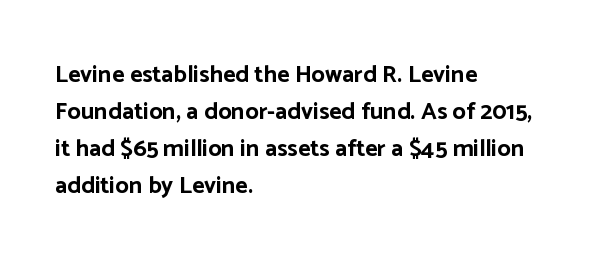
These lines sit exactly where default settings would place them. Descenders are the only things crossing below the line. As a designer I'd log this as weight 700, bold. Where is the straight margin? On the left. The axis of the letterforms is exactly vertical. No extra tracking has been applied to these lines.
